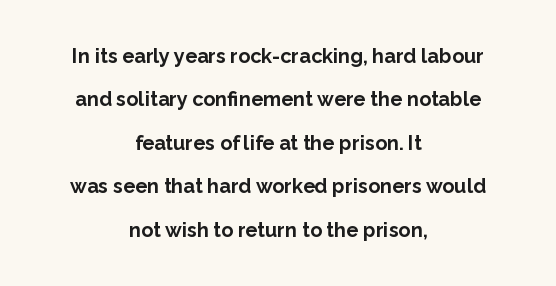
The image shows 20 px bold type, upright; set centered, loose line spacing (2.17x), normal letter spacing, not underlined.
